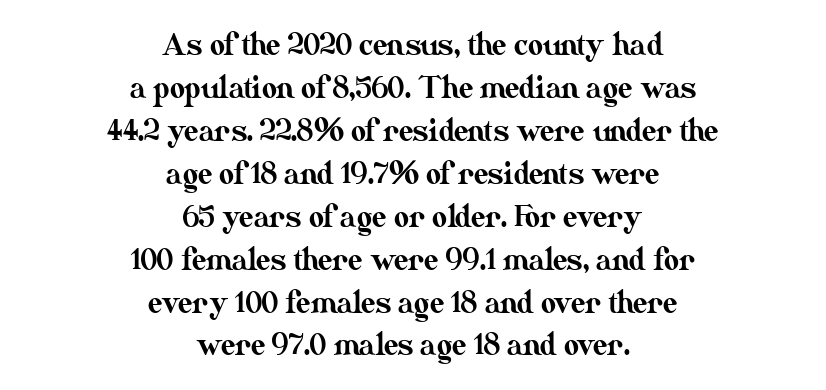
The image shows 29 px text type, upright; set centered, normal line spacing (1.48x), normal letter spacing, not underlined; medium stroke contrast and a small x-height.
